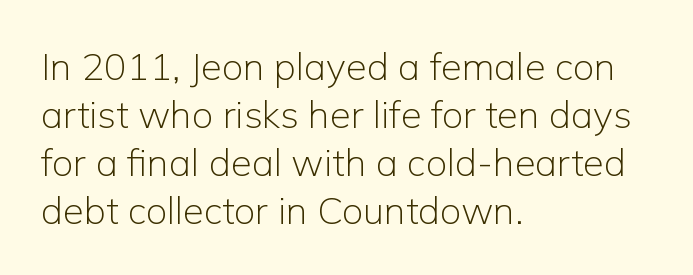
Ordinary non-slanted type is in use. In CSS terms this would be text-align: left. The passage shown is typeset with a sans-serif family. Type without underlining. The letters advance in unequal steps, a hallmark of proportional type.
